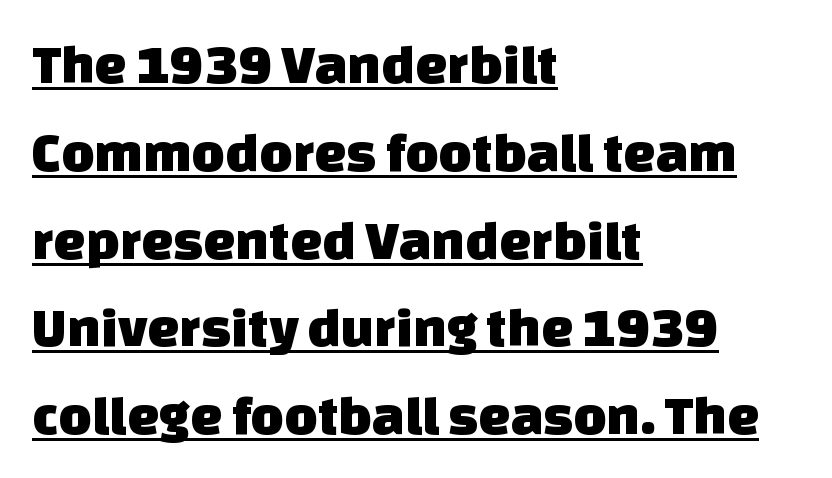
Q: Is the typeface a serif or a sans-serif typeface? A: Sans-serif.
Q: Is the text underlined? A: Yes.
Q: How is the paragraph aligned? A: Left-aligned.
Q: Is the spacing between letters normal or unusually wide? A: Normal.
Q: Is the spacing between lines tight, normal or loose? A: Normal.
Q: Width (condensed, normal, or wide)? A: Normal.
Q: Stroke contrast? A: Low.
Q: x-height? A: Large.
Q: Monospaced? A: No.
